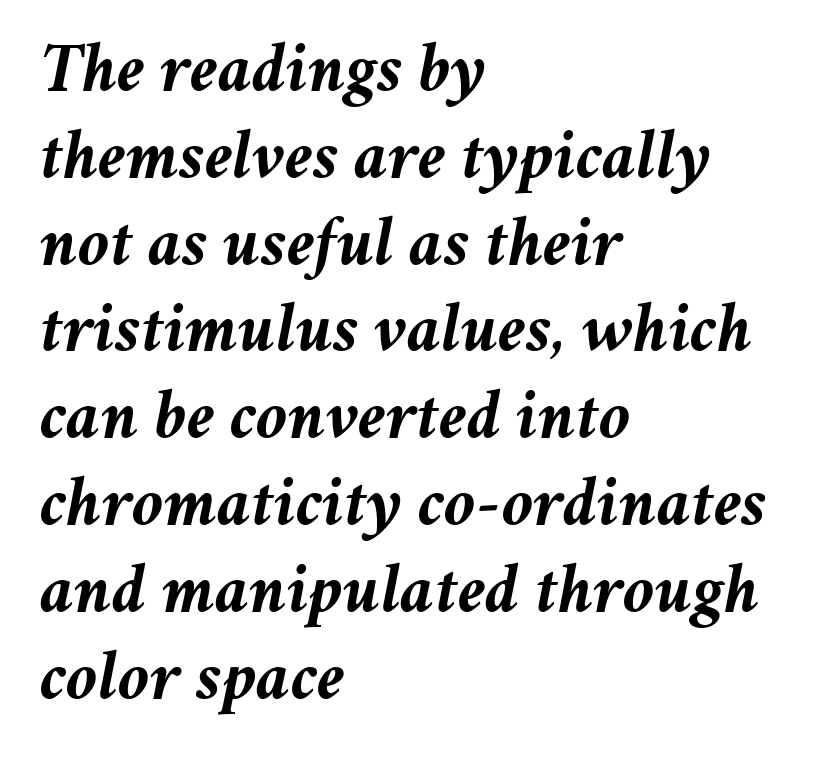
The image shows 70 px semibold type, italic (leaning right); set left-aligned, line spacing 1.24x, normal letter spacing, not underlined; medium stroke contrast and a medium x-height.
